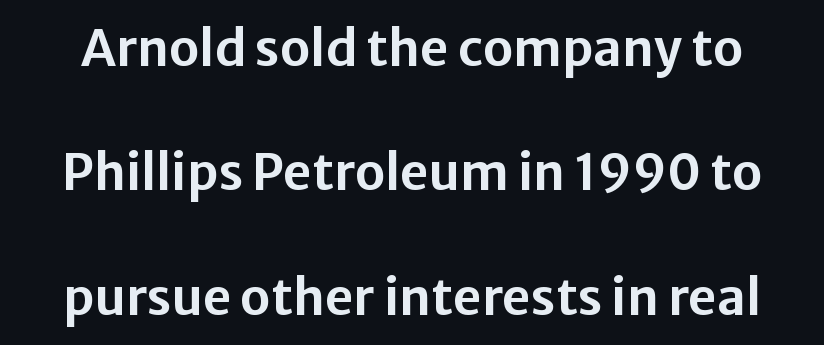
Q: Is the text italic (slanted)? A: No, it is upright.
Q: Is the typeface a serif or a sans-serif typeface? A: Sans-serif.
Q: Is the text underlined? A: No.
Q: Is the spacing between letters normal or unusually wide? A: Normal.
Q: Is the spacing between lines tight, normal or loose? A: Loose.
Q: Width (condensed, normal, or wide)? A: Normal.
Q: Stroke contrast? A: Low.
Q: x-height? A: Medium.
Q: Monospaced? A: No.
